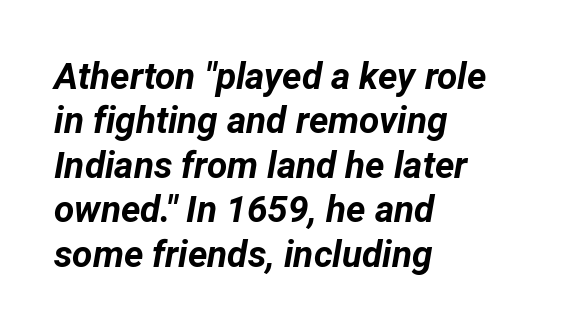
{"italic": "yes", "lean": "right", "slant_degrees": 12, "bold": "yes", "weight": "bold", "width": "normal", "stroke_contrast": "low", "x_height": "medium", "monospaced": "no", "underline": "no", "align": "left", "line_spacing_ratio": 1.2, "letter_spacing": "normal", "letter_spacing_em": 0.0, "glyph_px": 37}
